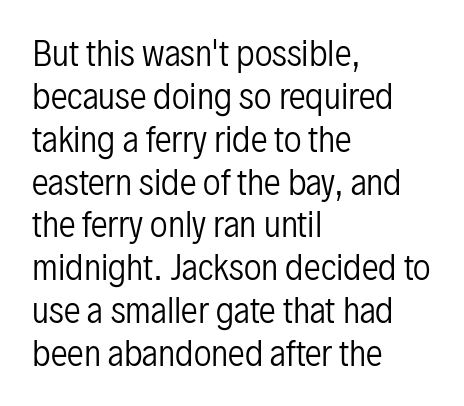
Successive baselines arrive at the customary interval. Plain, unruled lines of type. These lines are composed in type without serifs. The typesetter chose a ragged-right arrangement here.
